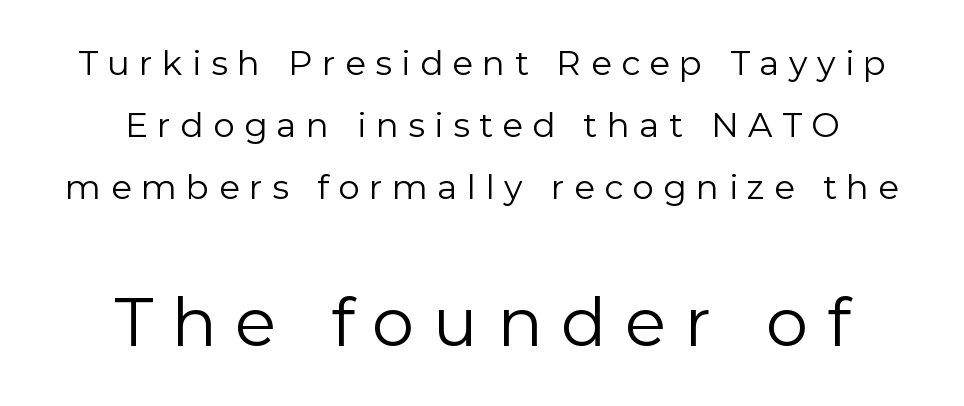
{"serif": "no", "italic": "no", "bold": "no", "weight": "regular", "width": "normal", "stroke_contrast": "low", "x_height": "medium", "monospaced": "no", "underline": "no", "align": "center", "line_spacing_ratio": 1.82, "letter_spacing": "wide", "letter_spacing_em": 0.28, "larger_block": "second", "size_ratio": 1.97, "glyph_px": 67}
